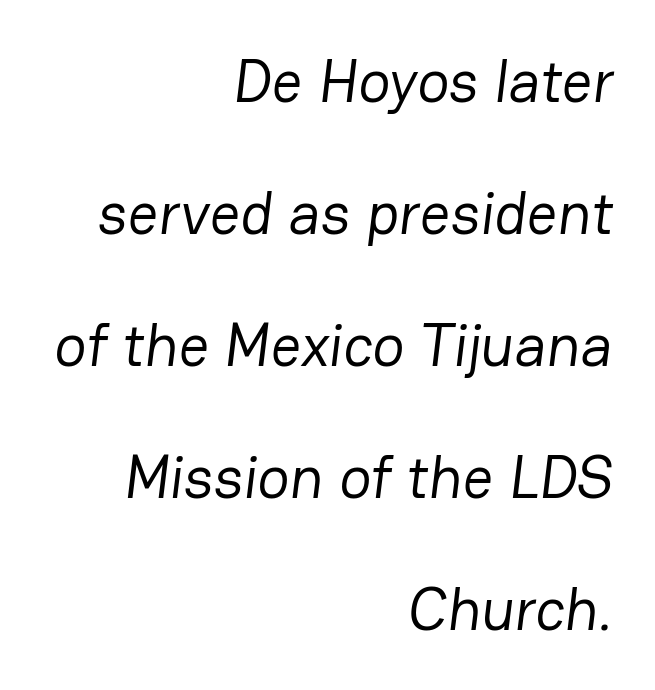
Here the designer chose a conventional face with non-uniform glyph widths. Each line ends at the same right margin while the left side varies. Unmarked baselines from the first word to the last. The tracking reads as untouched default to a designer's eye.
